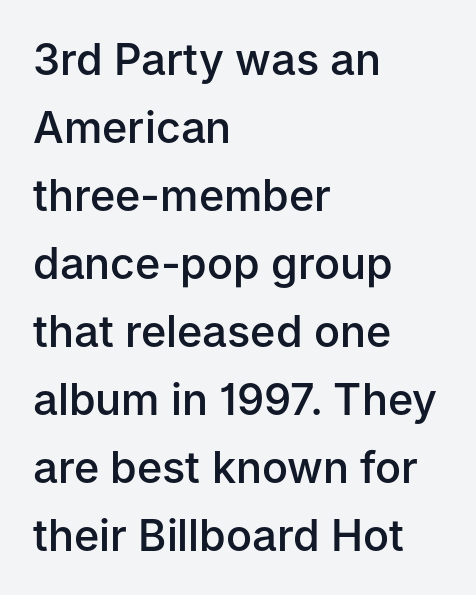
You could not count columns in this text — the font is proportionally spaced. Nobody touched the tracking dial on this one. Its strokes are somewhat broadened, the hallmark of semibold type. Where is the straight margin? On the left. Is there much room between lines? A standard amount, neither cramped nor airy.
